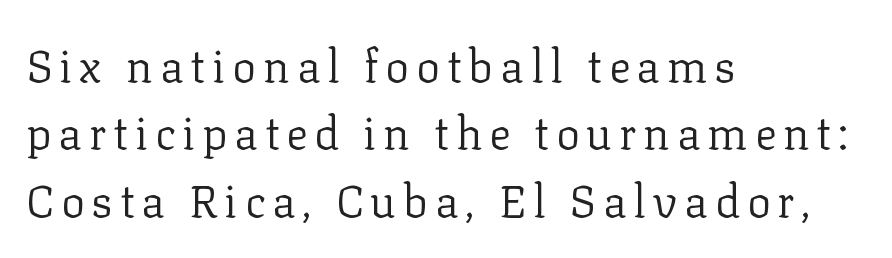
The characters display serif detailing at their extremities. Stroke thickness stays within the range of a standard reading face or lighter. Any mark beneath the type? The region is blank. All the whitespace from short lines collects on the right. The passage shown is typed in a proportional face where columns would drift.
